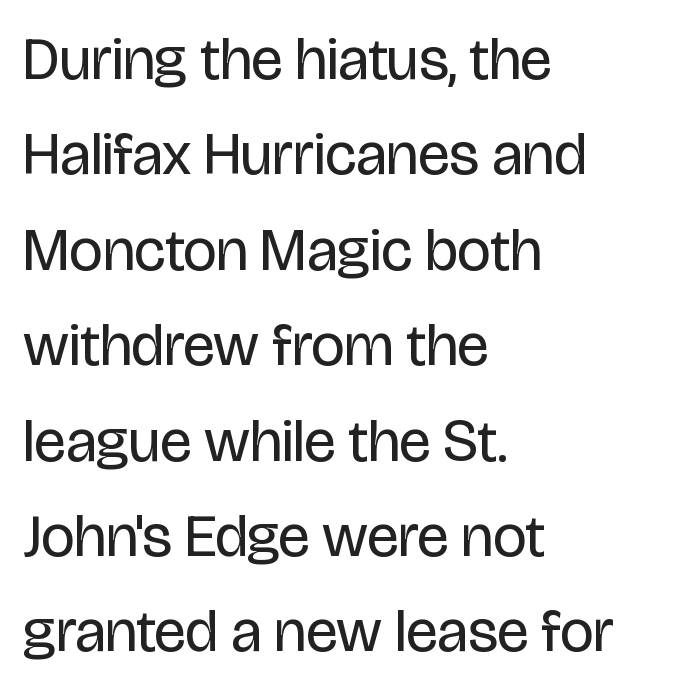
The image shows 60 px regular-weight, condensed sans-serif type, upright; set left-aligned, normal line spacing (1.59x), normal letter spacing, not underlined; low stroke contrast and a large x-height.
